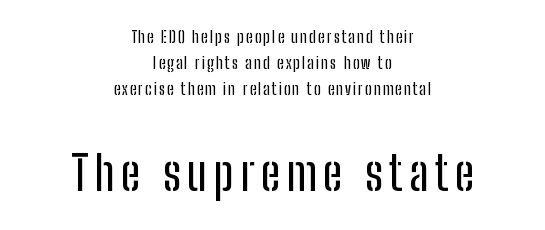
Q: Is the text italic (slanted)? A: No, it is upright.
Q: Is the typeface a serif or a sans-serif typeface? A: Sans-serif.
Q: Is the text underlined? A: No.
Q: How is the paragraph aligned? A: Centered.
Q: Is the spacing between lines tight, normal or loose? A: Normal.
Q: Which block of text is set in a larger size, the first (top) or the second (bottom)? A: The second (bottom) one.
Q: Width (condensed, normal, or wide)? A: Condensed.
Q: Stroke contrast? A: Low.
Q: x-height? A: Medium.
Q: Monospaced? A: No.
